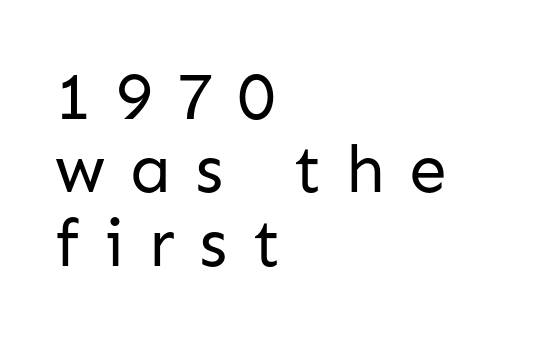
Q: Is the text bold? A: No.
Q: Is the text italic (slanted)? A: No, it is upright.
Q: Is the typeface a serif or a sans-serif typeface? A: Sans-serif.
Q: Is the text underlined? A: No.
Q: How is the paragraph aligned? A: Left-aligned.
Q: Is the spacing between letters normal or unusually wide? A: Unusually wide.
Q: Is the spacing between lines tight, normal or loose? A: Tight.
Q: Width (condensed, normal, or wide)? A: Normal.
Q: Stroke contrast? A: Low.
Q: x-height? A: Medium.
Q: Monospaced? A: No.
